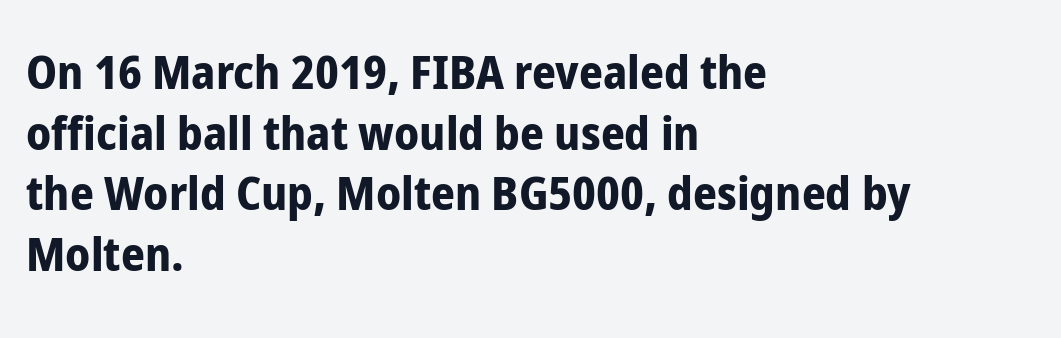
{"serif": "no", "italic": "no", "bold": "yes", "weight": "bold", "width": "condensed", "stroke_contrast": "low", "x_height": "medium", "monospaced": "no", "underline": "no", "align": "left", "line_spacing": "normal", "line_spacing_ratio": 1.29, "letter_spacing": "normal", "letter_spacing_em": 0.0, "glyph_px": 47}
